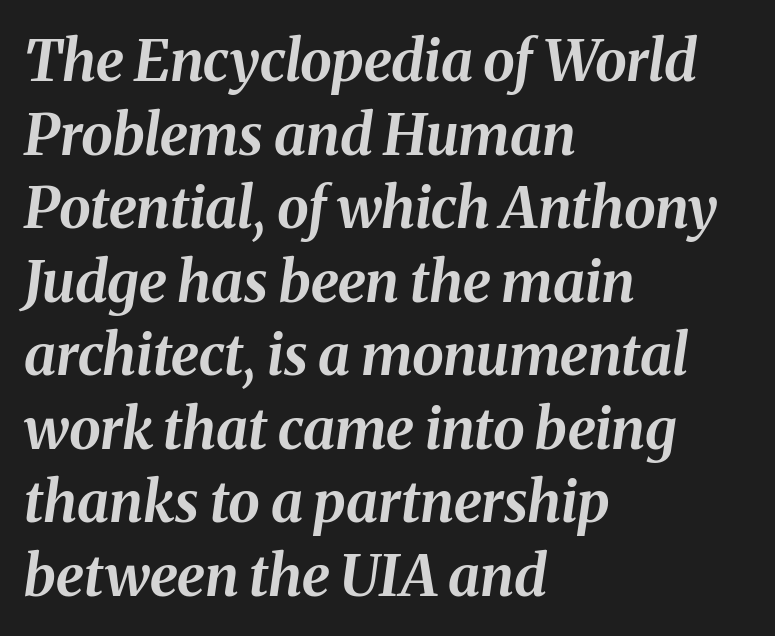
The image shows 57 px bold type, italic (leaning right); set left-aligned, normal line spacing (1.29x), normal letter spacing, not underlined; medium stroke contrast and a medium x-height.
